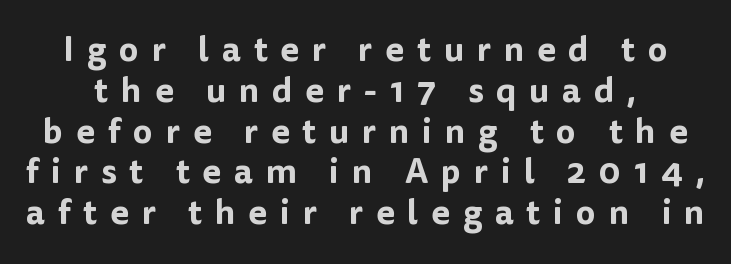
{"serif": "no", "italic": "no", "width": "normal", "stroke_contrast": "low", "x_height": "medium", "monospaced": "no", "underline": "no", "line_spacing_ratio": 1.2, "letter_spacing": "wide", "letter_spacing_em": 0.38, "glyph_px": 34}
